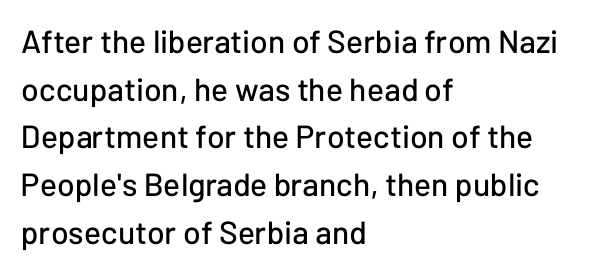
Q: Is the text italic (slanted)? A: No, it is upright.
Q: Is the typeface a serif or a sans-serif typeface? A: Sans-serif.
Q: Is the text underlined? A: No.
Q: How is the paragraph aligned? A: Left-aligned.
Q: Is the spacing between letters normal or unusually wide? A: Normal.
Q: Is the spacing between lines tight, normal or loose? A: Normal.
Q: Width (condensed, normal, or wide)? A: Normal.
Q: Stroke contrast? A: Low.
Q: x-height? A: Medium.
Q: Monospaced? A: No.
